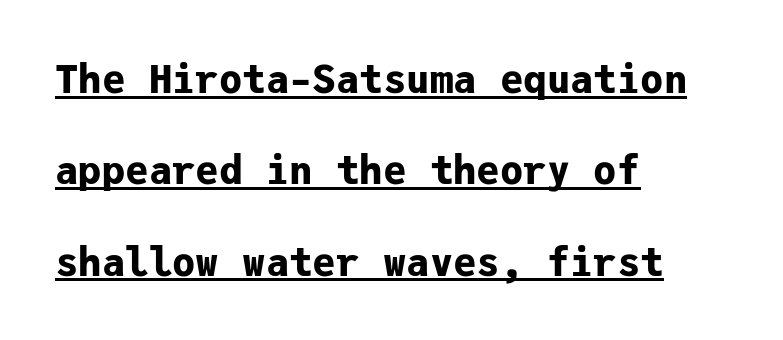
The image shows 39 px bold sans-serif type, upright, monospaced; set left-aligned, loose line spacing (2.34x), normal letter spacing, underlined; low stroke contrast and a medium x-height.
